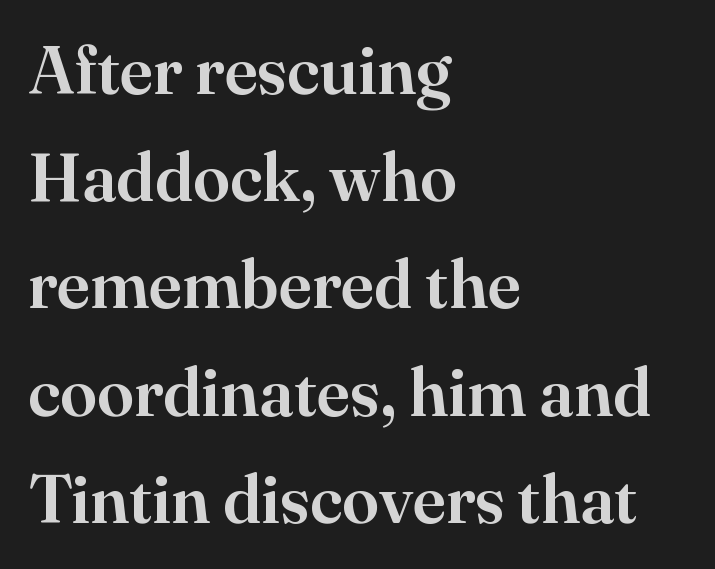
{"serif": "yes", "italic": "no", "width": "normal", "stroke_contrast": "high", "x_height": "small", "monospaced": "no", "underline": "no", "align": "left", "line_spacing": "normal", "line_spacing_ratio": 1.6, "letter_spacing": "normal", "letter_spacing_em": 0.0, "glyph_px": 67}
